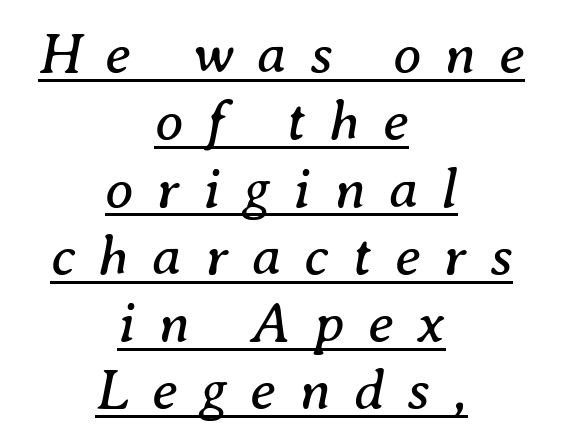
{"serif": "yes", "italic": "yes", "lean": "right", "slant_degrees": 8, "bold": "no", "weight": "regular", "width": "normal", "stroke_contrast": "medium", "x_height": "medium", "monospaced": "no", "underline": "yes", "align": "center", "line_spacing_ratio": 1.18, "letter_spacing": "wide", "letter_spacing_em": 0.41, "glyph_px": 57}
